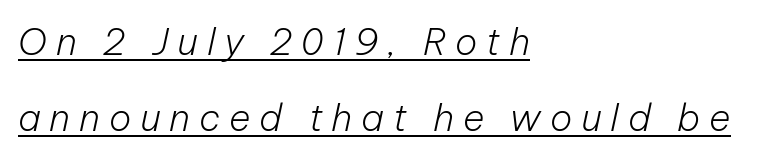
The image shows 37 px light type, italic (leaning right); set left-aligned, loose line spacing (2.06x), unusually wide letter spacing (+0.24 em), underlined; low stroke contrast and a medium x-height.
